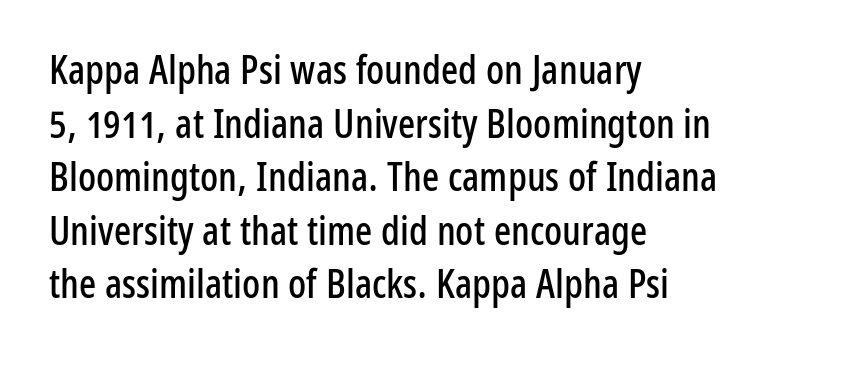
The letters sit at their default tracking, neither squeezed nor spread. Visually the block forms a straight wall on the left and a jagged coastline on the right. Quick note: interline space is typical. Look at the bottom of the vertical strokes: they stop flat, with no serifs.
